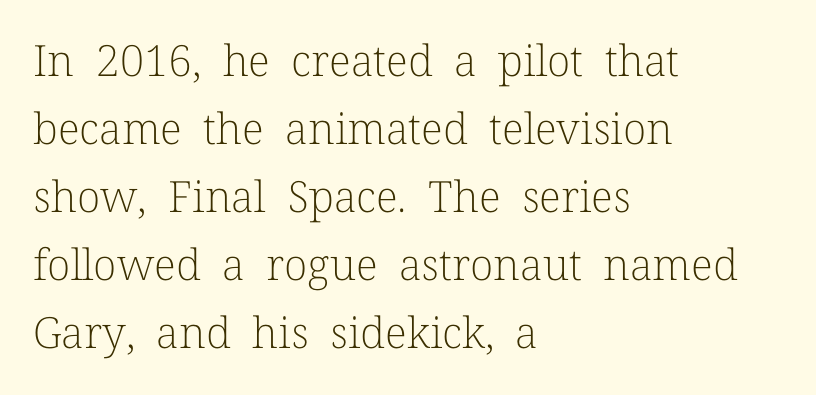
{"serif": "yes", "italic": "no", "bold": "no", "weight": "light", "width": "normal", "stroke_contrast": "low", "x_height": "medium", "monospaced": "no", "underline": "no", "align": "left", "line_spacing": "normal", "line_spacing_ratio": 1.58, "letter_spacing": "normal", "letter_spacing_em": 0.0, "glyph_px": 43}
